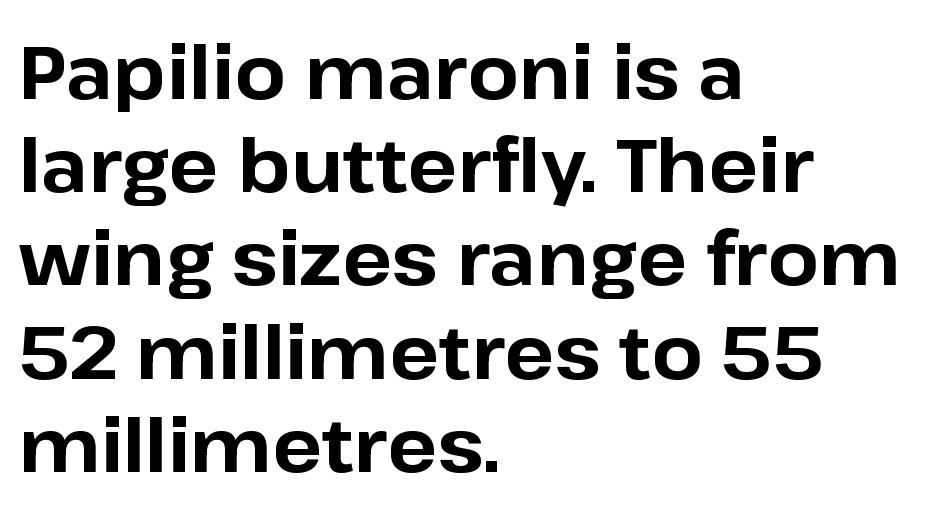
{"serif": "no", "italic": "no", "bold": "yes", "weight": "bold", "width": "normal", "stroke_contrast": "low", "x_height": "medium", "monospaced": "no", "underline": "no", "align": "left", "line_spacing": "normal", "line_spacing_ratio": 1.26, "letter_spacing": "normal", "letter_spacing_em": 0.0, "glyph_px": 74}
